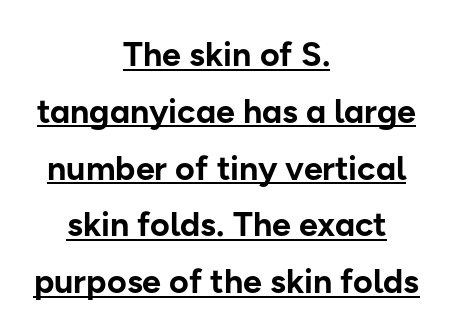
The passage shown is typeset with a sans-serif family. These lines keep a tight, regular rhythm from letter to letter. These lines are centered, leaving both edges ragged. Heavy, bold letterforms. The vertical gap from one line to the next is medium. These characters rest on top of a visible drawn line.
